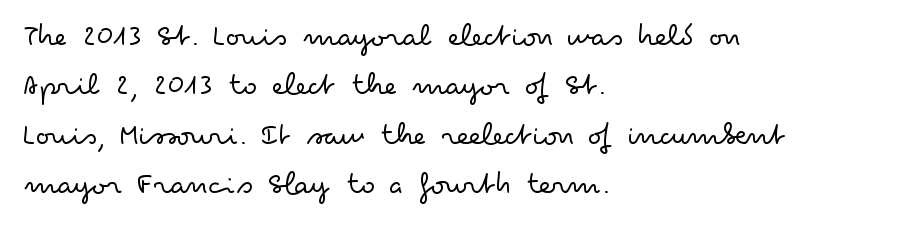
The image shows 32 px light, wide sans-serif type, upright; set left-aligned, normal line spacing (1.54x), normal letter spacing, not underlined; low stroke contrast and a small x-height.
